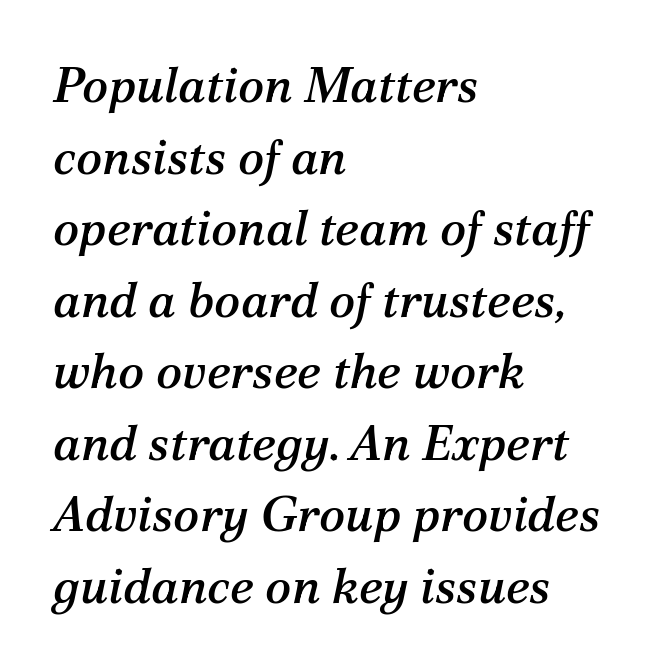
The tracking reads as untouched default to a designer's eye. Tall strokes in this sample are angled rather than plumb. Unlike a clean sans, this face finishes its strokes with serifs. Successive baselines arrive at the customary interval.
